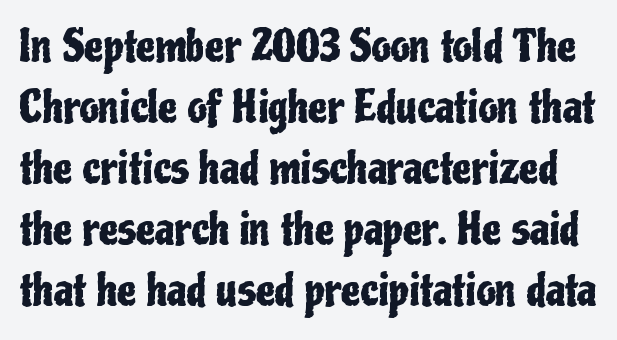
The image shows 43 px condensed sans-serif type, upright; set normal line spacing (1.42x), normal letter spacing, not underlined; low stroke contrast and a medium x-height.
